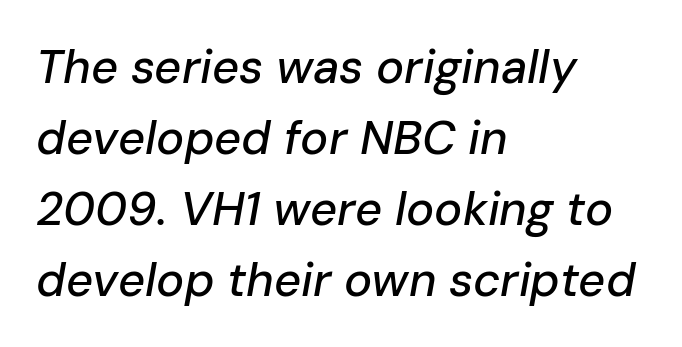
Glance below the letters and you will spot only blank space. The glyphs look as if they've been sheared to an angle. The lines are quadded left. Horizontal bands of white between lines are of average thickness.
